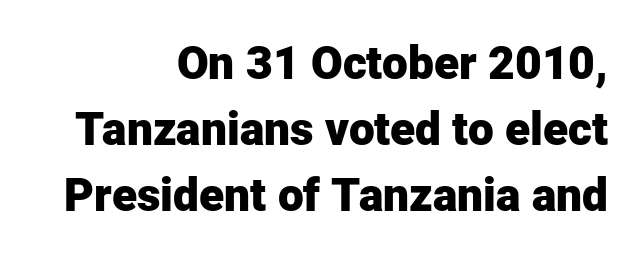
Q: Is the text bold? A: Yes.
Q: Is the text italic (slanted)? A: No, it is upright.
Q: Is the typeface a serif or a sans-serif typeface? A: Sans-serif.
Q: Is the text underlined? A: No.
Q: How is the paragraph aligned? A: Right-aligned.
Q: Is the spacing between letters normal or unusually wide? A: Normal.
Q: Is the spacing between lines tight, normal or loose? A: Normal.
Q: Width (condensed, normal, or wide)? A: Normal.
Q: Stroke contrast? A: Low.
Q: x-height? A: Medium.
Q: Monospaced? A: No.
